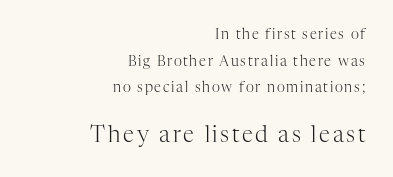
{"italic": "no", "bold": "no", "underline": "no", "align": "right", "line_spacing": "loose", "line_spacing_ratio": 1.9, "larger_block": "second", "size_ratio": 1.57, "glyph_px": 22}
